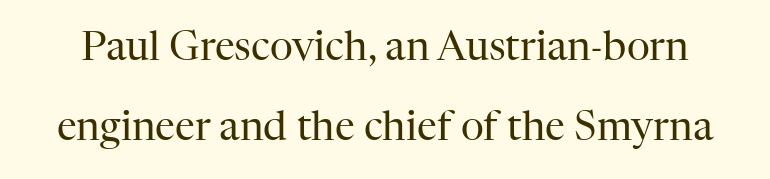
{"serif": "yes", "italic": "no", "bold": "no", "weight": "regular", "width": "normal", "stroke_contrast": "high", "x_height": "medium", "monospaced": "no", "underline": "no", "line_spacing": "loose", "line_spacing_ratio": 2.0, "letter_spacing": "normal", "letter_spacing_em": 0.0, "glyph_px": 40}
